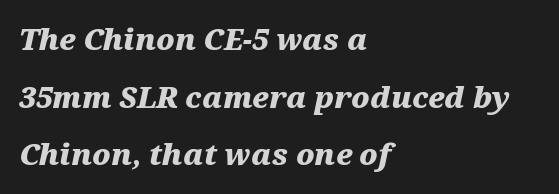
Q: Is the text bold? A: Yes.
Q: Is the text italic (slanted)? A: Yes, it leans right by about 12 degrees.
Q: Is the text underlined? A: No.
Q: How is the paragraph aligned? A: Left-aligned.
Q: Is the spacing between letters normal or unusually wide? A: Normal.
Q: Is the spacing between lines tight, normal or loose? A: Loose.
Q: Width (condensed, normal, or wide)? A: Wide.
Q: Stroke contrast? A: Medium.
Q: x-height? A: Medium.
Q: Monospaced? A: No.
